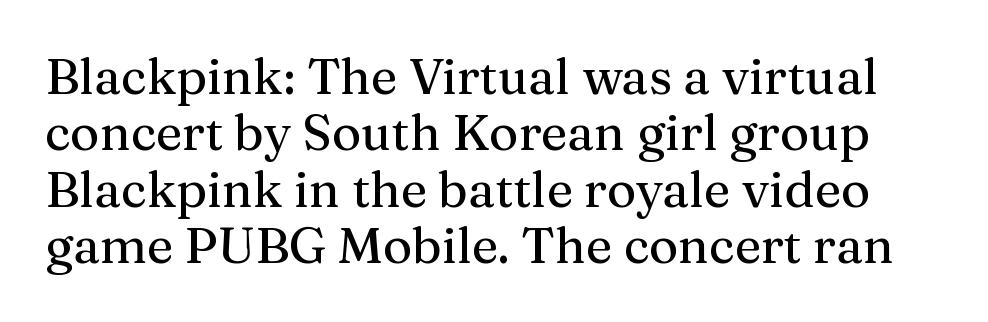
Q: Is the text italic (slanted)? A: No, it is upright.
Q: Is the typeface a serif or a sans-serif typeface? A: Serif.
Q: Is the text underlined? A: No.
Q: Is the spacing between letters normal or unusually wide? A: Normal.
Q: Is the spacing between lines tight, normal or loose? A: Tight.
Q: Width (condensed, normal, or wide)? A: Normal.
Q: Stroke contrast? A: Medium.
Q: x-height? A: Medium.
Q: Monospaced? A: No.
